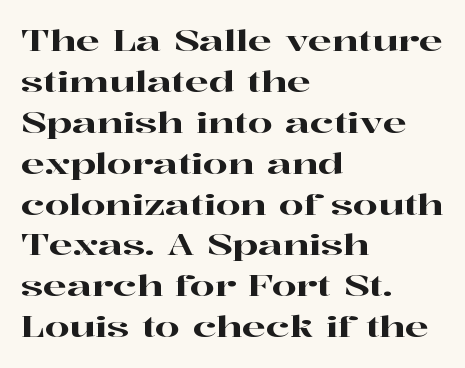
Q: Is the text italic (slanted)? A: No, it is upright.
Q: Is the typeface a serif or a sans-serif typeface? A: Serif.
Q: Is the text underlined? A: No.
Q: How is the paragraph aligned? A: Left-aligned.
Q: Is the spacing between letters normal or unusually wide? A: Normal.
Q: Is the spacing between lines tight, normal or loose? A: Normal.
Q: Width (condensed, normal, or wide)? A: Wide.
Q: Stroke contrast? A: High.
Q: x-height? A: Medium.
Q: Monospaced? A: No.
